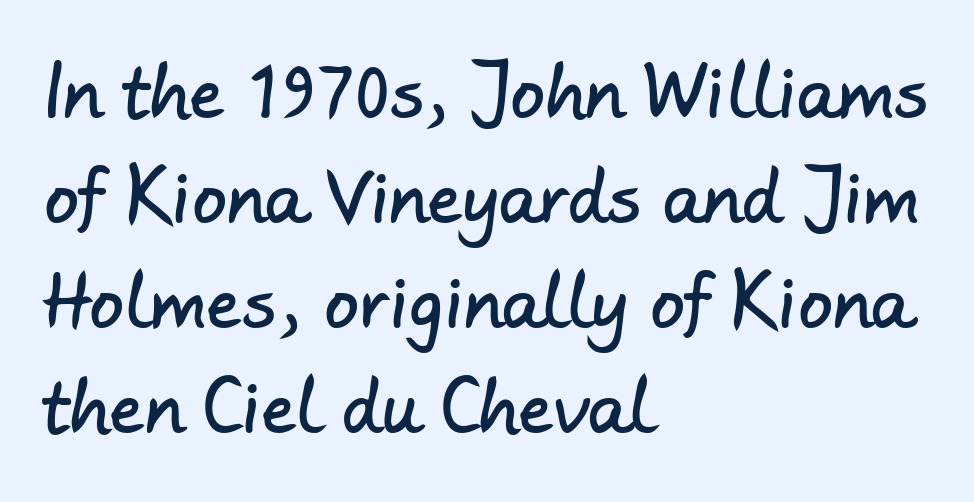
Q: Is the typeface a serif or a sans-serif typeface? A: Sans-serif.
Q: Is the text underlined? A: No.
Q: How is the paragraph aligned? A: Left-aligned.
Q: Is the spacing between letters normal or unusually wide? A: Normal.
Q: Is the spacing between lines tight, normal or loose? A: Normal.
Q: Width (condensed, normal, or wide)? A: Normal.
Q: Stroke contrast? A: Low.
Q: x-height? A: Small.
Q: Monospaced? A: No.
